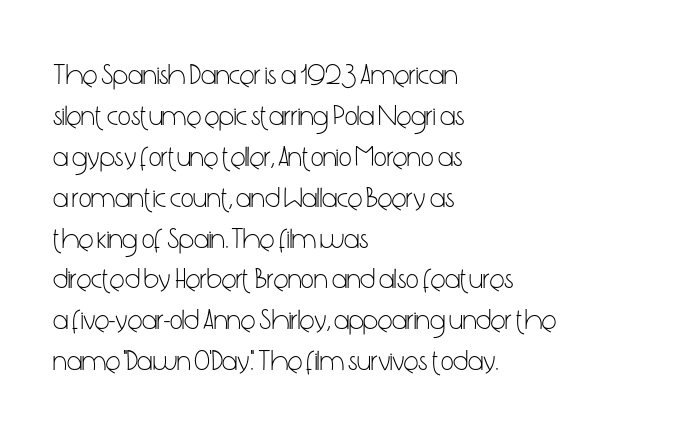
{"serif": "no", "italic": "no", "bold": "no", "weight": "light", "width": "condensed", "stroke_contrast": "low", "x_height": "medium", "monospaced": "no", "underline": "no", "align": "left", "line_spacing": "normal", "line_spacing_ratio": 1.46, "letter_spacing": "normal", "letter_spacing_em": 0.0, "glyph_px": 28}
